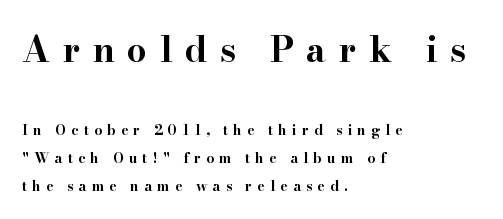
The image shows 35 px bold, wide serif type, upright; set left-aligned, loose line spacing (1.98x), unusually wide letter spacing (+0.36 em), not underlined; the first (top) block is 2.5x larger; high stroke contrast and a small x-height.
